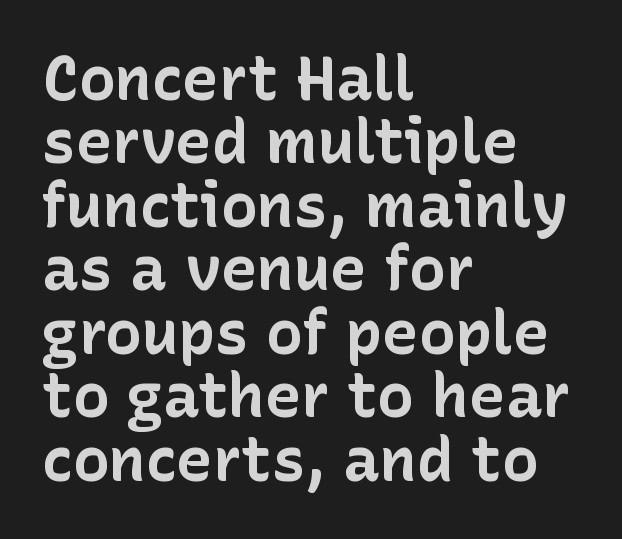
Q: Is the text bold? A: Yes.
Q: Is the text italic (slanted)? A: No, it is upright.
Q: Is the typeface a serif or a sans-serif typeface? A: Sans-serif.
Q: Is the text underlined? A: No.
Q: How is the paragraph aligned? A: Left-aligned.
Q: Is the spacing between letters normal or unusually wide? A: Normal.
Q: Is the spacing between lines tight, normal or loose? A: Tight.
Q: Width (condensed, normal, or wide)? A: Normal.
Q: Stroke contrast? A: Low.
Q: x-height? A: Medium.
Q: Monospaced? A: No.
